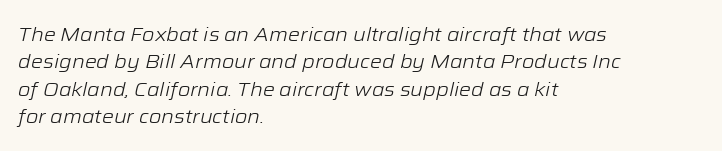
The lettering tilts uniformly, giving the passage an italic look. Honestly, the letter spacing is just normal — you wouldn't notice it. Glance below the letters and you will spot only blank space. Stems and bowls with no extra thickness — not bold. This sample is left-justified, so line endings fall wherever the words run out.
